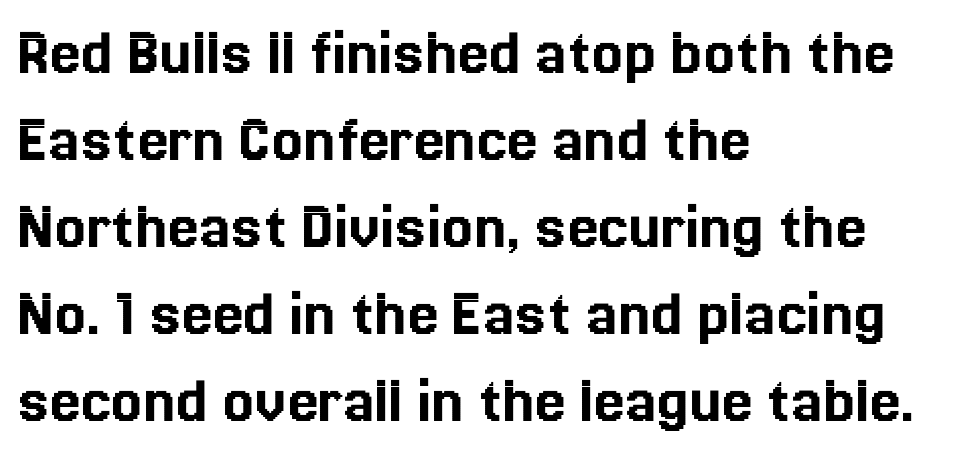
Q: Is the text italic (slanted)? A: No, it is upright.
Q: Is the text underlined? A: No.
Q: How is the paragraph aligned? A: Left-aligned.
Q: Is the spacing between letters normal or unusually wide? A: Normal.
Q: Is the spacing between lines tight, normal or loose? A: Normal.
Q: Width (condensed, normal, or wide)? A: Normal.
Q: x-height? A: Medium.
Q: Monospaced? A: No.
